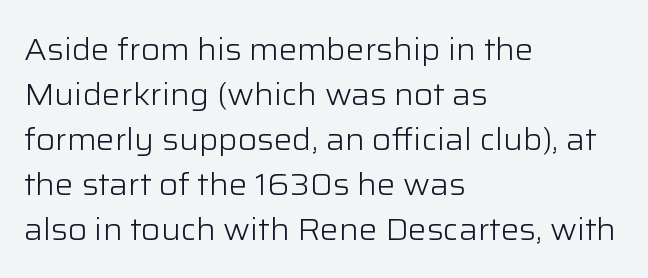
Spacing verdict: proportional, widths tailored to each character. Stroke mass is kept to a normal reading level or below. A typesetter would call this zero additional tracking. Students, observe: this is what conventionally led text looks like.
